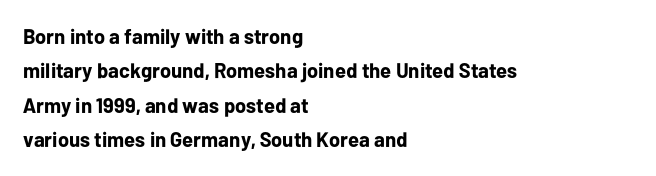
{"italic": "no", "bold": "yes", "underline": "no", "align": "left", "line_spacing": "normal", "line_spacing_ratio": 1.64, "letter_spacing": "normal", "letter_spacing_em": 0.0, "glyph_px": 21}
